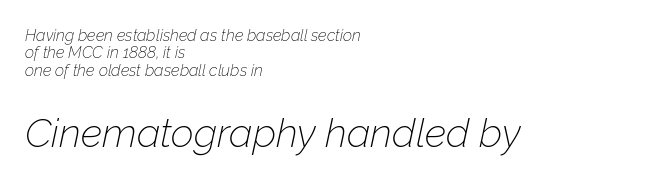
Q: Is the text bold? A: No.
Q: Is the text italic (slanted)? A: Yes, it leans right by about 12 degrees.
Q: Is the text underlined? A: No.
Q: How is the paragraph aligned? A: Left-aligned.
Q: Is the spacing between letters normal or unusually wide? A: Normal.
Q: Is the spacing between lines tight, normal or loose? A: Tight.
Q: Which block of text is set in a larger size, the first (top) or the second (bottom)? A: The second (bottom) one.
Q: Width (condensed, normal, or wide)? A: Normal.
Q: Stroke contrast? A: Low.
Q: x-height? A: Medium.
Q: Monospaced? A: No.
